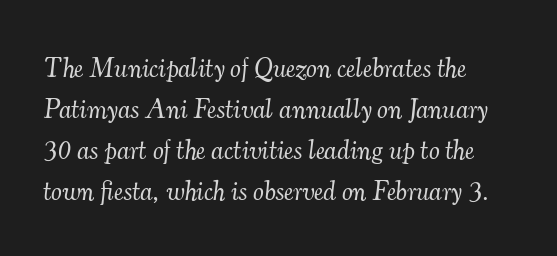
{"italic": "yes", "lean": "right", "slant_degrees": 7, "bold": "no", "underline": "no", "align": "left", "line_spacing": "normal", "line_spacing_ratio": 1.52, "letter_spacing": "normal", "letter_spacing_em": 0.0, "glyph_px": 27}
